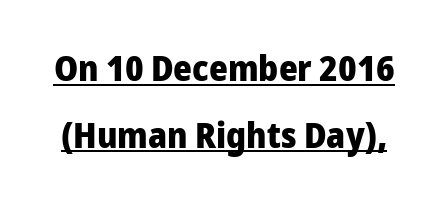
The image shows 36 px heavy sans-serif type, upright; set line spacing 1.85x, normal letter spacing, underlined; low stroke contrast and a medium x-height.
